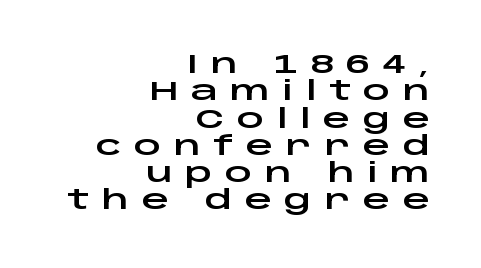
The image shows 27 px text type, upright; set right-aligned, tight line spacing (1.01x), unusually wide letter spacing (+0.46 em), not underlined.
